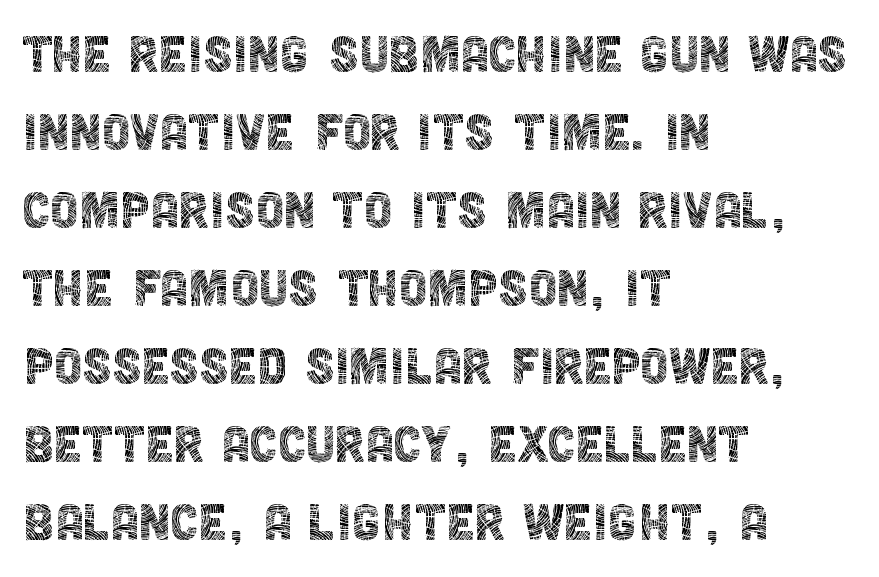
Q: Is the text bold? A: No.
Q: Is the text italic (slanted)? A: No, it is upright.
Q: Is the typeface a serif or a sans-serif typeface? A: Sans-serif.
Q: Is the text underlined? A: No.
Q: How is the paragraph aligned? A: Left-aligned.
Q: Is the spacing between letters normal or unusually wide? A: Normal.
Q: Width (condensed, normal, or wide)? A: Condensed.
Q: x-height? A: Large.
Q: Monospaced? A: No.
